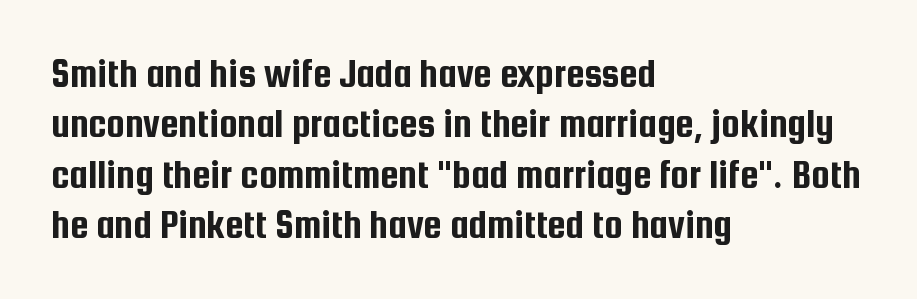
The image shows 41 px condensed sans-serif type, upright; set left-aligned, line spacing 1.23x, normal letter spacing, not underlined; low stroke contrast and a medium x-height.
